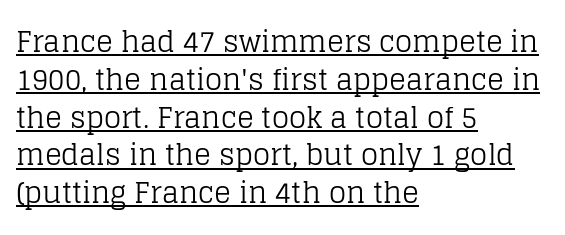
If you measured baseline to baseline, you'd find a middling distance. These lines are composed in type with serifs. The horizontal fit of the characters is conventional and even. Ordinary non-slanted type is in use.
